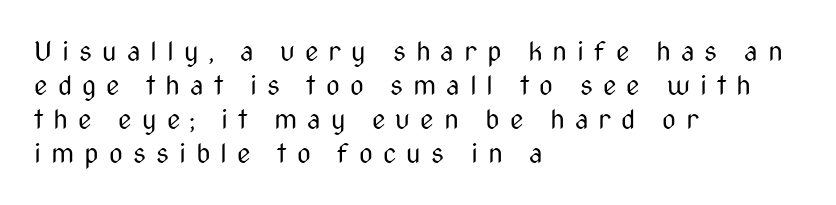
{"italic": "no", "bold": "no", "underline": "no", "align": "left", "line_spacing": "normal", "line_spacing_ratio": 1.26, "letter_spacing": "wide", "letter_spacing_em": 0.37, "glyph_px": 27}
